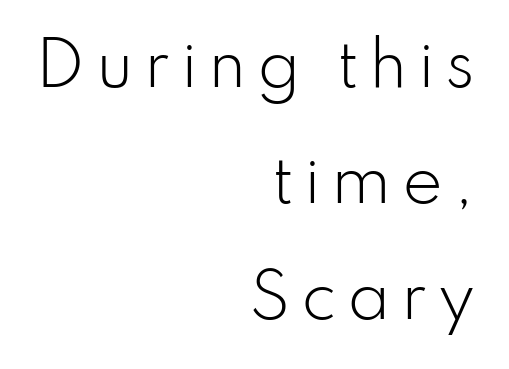
Q: Is the text bold? A: No.
Q: Is the text italic (slanted)? A: No, it is upright.
Q: Is the typeface a serif or a sans-serif typeface? A: Sans-serif.
Q: Is the text underlined? A: No.
Q: How is the paragraph aligned? A: Right-aligned.
Q: Is the spacing between lines tight, normal or loose? A: Loose.
Q: Width (condensed, normal, or wide)? A: Normal.
Q: Stroke contrast? A: Low.
Q: x-height? A: Small.
Q: Monospaced? A: No.
